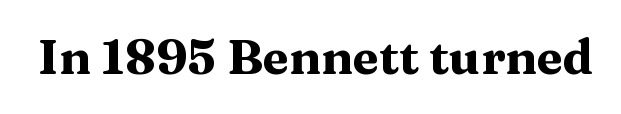
Q: Is the text bold? A: Yes.
Q: Is the text italic (slanted)? A: No, it is upright.
Q: Is the typeface a serif or a sans-serif typeface? A: Serif.
Q: Is the text underlined? A: No.
Q: Is the spacing between letters normal or unusually wide? A: Normal.
Q: Width (condensed, normal, or wide)? A: Wide.
Q: Stroke contrast? A: Medium.
Q: x-height? A: Medium.
Q: Monospaced? A: No.
